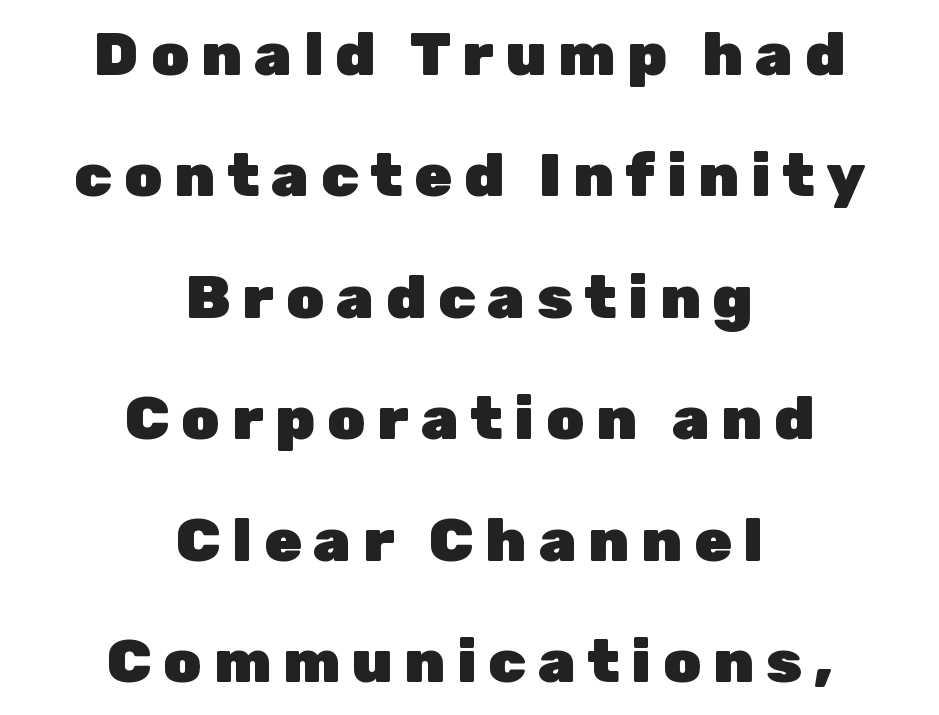
The image shows 61 px heavy sans-serif type, upright; set centered, loose line spacing (1.99x), not underlined; low stroke contrast and a medium x-height.
